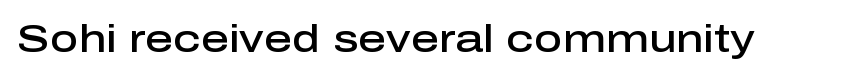
A typesetter would mark this as roman, not italic. The glyphs are unaccompanied by any horizontal stroke below them. Looks like regular typesetting: each glyph gets only the width it needs. There is no visible air inserted between adjacent glyphs. In terms of weight, the rendering is demibold, just under bold.
